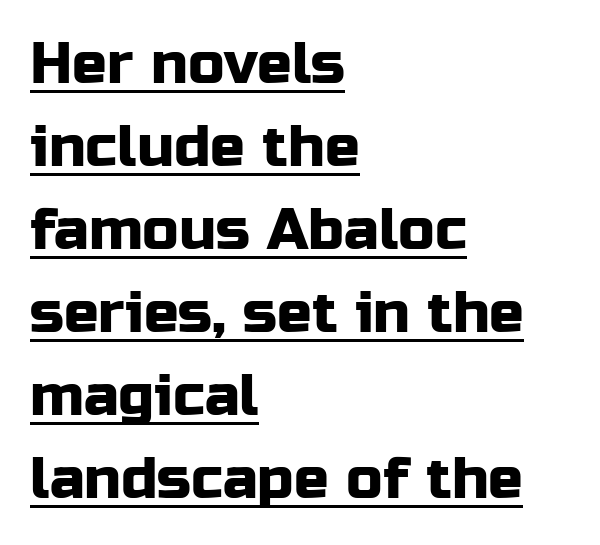
Default kerning and tracking; the words read as compact shapes. The typesetter chose a ragged-right arrangement here. The font's upright variant was chosen for this text. A baseline rule has been typeset under these characters.
